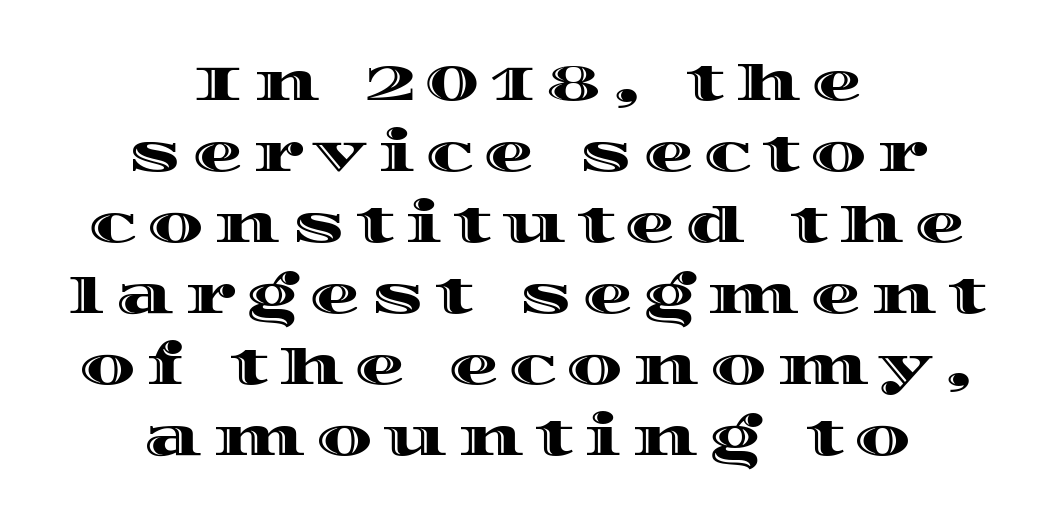
{"italic": "no", "width": "wide", "x_height": "large", "monospaced": "no", "underline": "no", "align": "center", "line_spacing": "normal", "line_spacing_ratio": 1.42, "letter_spacing": "wide", "letter_spacing_em": 0.22, "glyph_px": 50}
